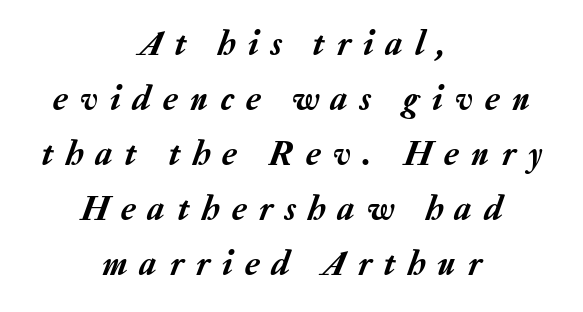
The image shows 35 px text type, italic (leaning right); set centered, normal line spacing (1.57x), unusually wide letter spacing (+0.36 em), not underlined; low stroke contrast and a medium x-height.
